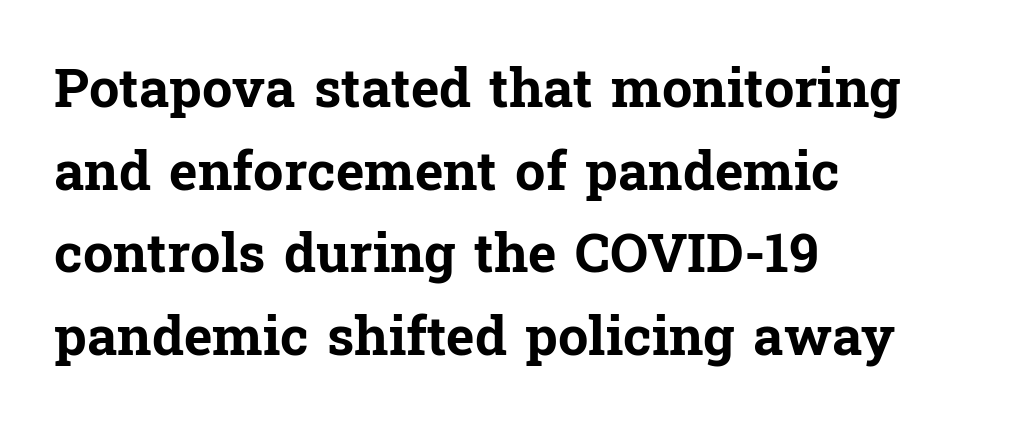
The image shows 54 px bold serif type, upright; set left-aligned, normal line spacing (1.53x), normal letter spacing, not underlined; low stroke contrast and a medium x-height.
